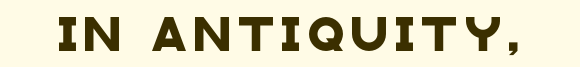
Q: Is the typeface a serif or a sans-serif typeface? A: Sans-serif.
Q: Is the text underlined? A: No.
Q: Width (condensed, normal, or wide)? A: Wide.
Q: Stroke contrast? A: Low.
Q: x-height? A: Large.
Q: Monospaced? A: No.
